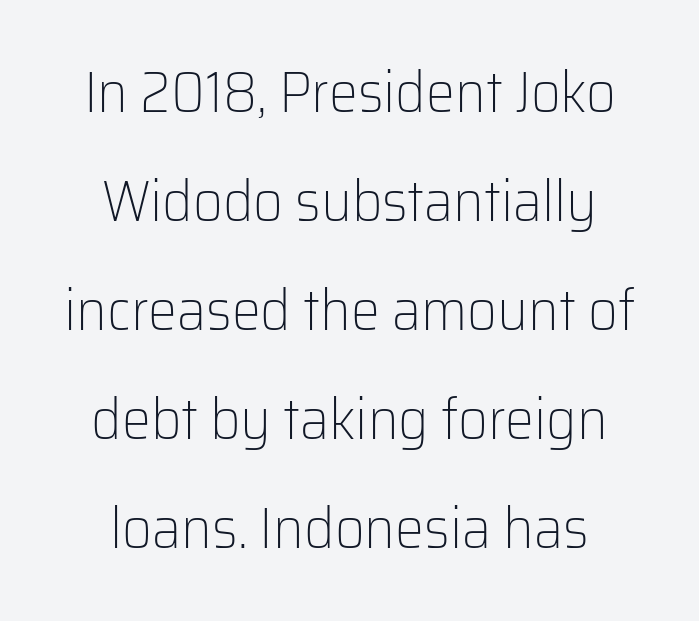
{"serif": "no", "italic": "no", "bold": "no", "weight": "light", "width": "normal", "stroke_contrast": "low", "x_height": "medium", "monospaced": "no", "underline": "no", "align": "center", "line_spacing_ratio": 1.88, "letter_spacing": "normal", "letter_spacing_em": 0.0, "glyph_px": 58}
